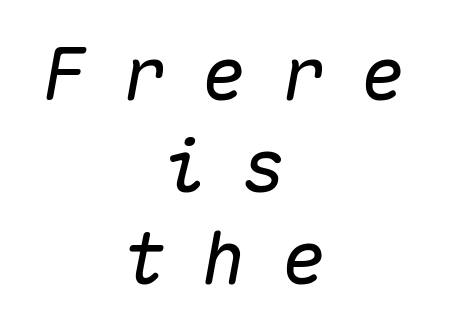
{"italic": "yes", "lean": "right", "slant_degrees": 10, "width": "normal", "stroke_contrast": "medium", "x_height": "medium", "monospaced": "yes", "underline": "no", "align": "center", "line_spacing": "normal", "line_spacing_ratio": 1.26, "letter_spacing": "wide", "letter_spacing_em": 0.49, "glyph_px": 73}
